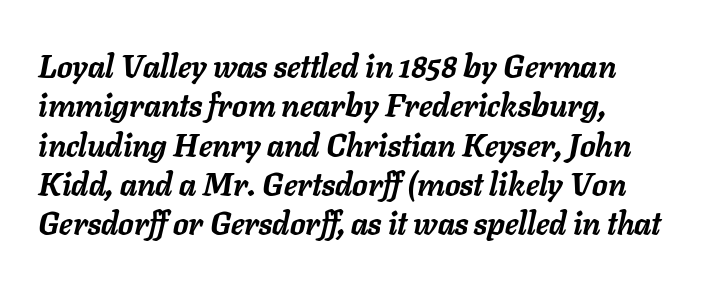
{"italic": "yes", "lean": "right", "slant_degrees": 11, "bold": "yes", "weight": "semibold", "width": "normal", "stroke_contrast": "low", "x_height": "medium", "monospaced": "no", "underline": "no", "line_spacing": "normal", "line_spacing_ratio": 1.27, "letter_spacing": "normal", "letter_spacing_em": 0.0, "glyph_px": 31}
